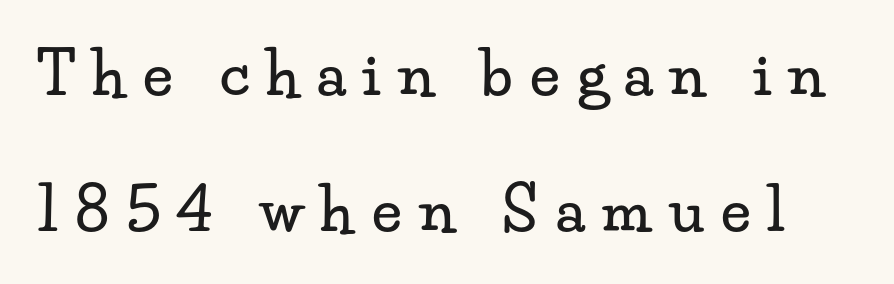
{"serif": "yes", "italic": "no", "width": "wide", "stroke_contrast": "low", "x_height": "small", "monospaced": "no", "underline": "no", "line_spacing": "loose", "line_spacing_ratio": 2.31, "letter_spacing": "wide", "letter_spacing_em": 0.29, "glyph_px": 59}
